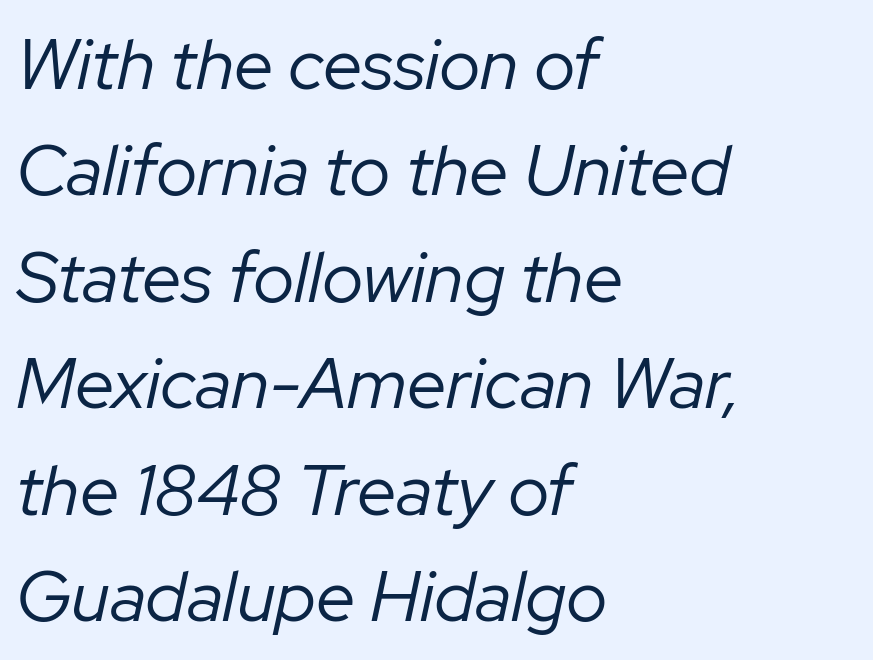
Leading matches the norm, producing a regular column. The gap between lines stays unmarked. Inter-character spacing is left at the font's built-in metrics. Line beginnings align vertically; line endings do not. Slant detected: the letters are inclined.
